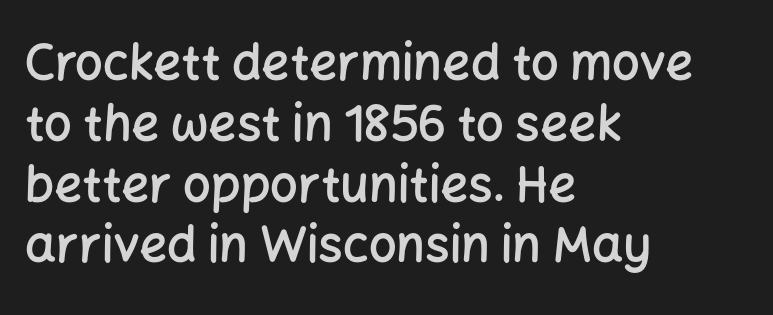
The image shows 49 px semibold sans-serif type, upright; set left-aligned, line spacing 1.24x, normal letter spacing, not underlined; low stroke contrast and a medium x-height.
